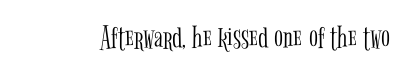
The image shows 33 px light, condensed serif type, upright; set normal letter spacing, not underlined; low stroke contrast and a medium x-height.
